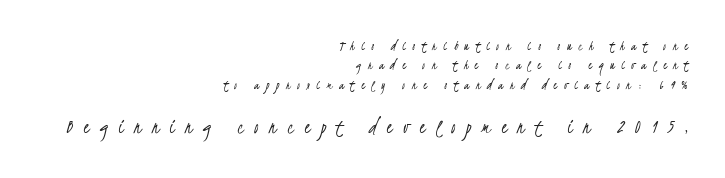
Q: Is the text bold? A: No.
Q: Is the text underlined? A: No.
Q: How is the paragraph aligned? A: Right-aligned.
Q: Is the spacing between letters normal or unusually wide? A: Unusually wide.
Q: Is the spacing between lines tight, normal or loose? A: Normal.
Q: Which block of text is set in a larger size, the first (top) or the second (bottom)? A: The second (bottom) one.
